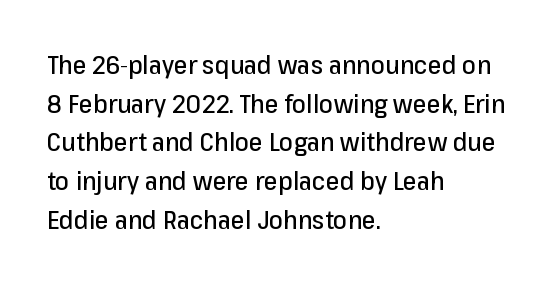
The image shows 25 px text type, upright; set left-aligned, normal line spacing (1.55x), normal letter spacing, not underlined.
